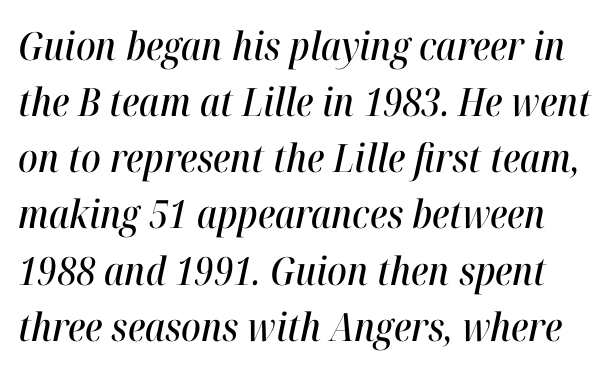
{"italic": "yes", "lean": "right", "slant_degrees": 12, "width": "condensed", "stroke_contrast": "high", "x_height": "medium", "monospaced": "no", "underline": "no", "line_spacing": "normal", "line_spacing_ratio": 1.44, "letter_spacing": "normal", "letter_spacing_em": 0.0, "glyph_px": 39}
